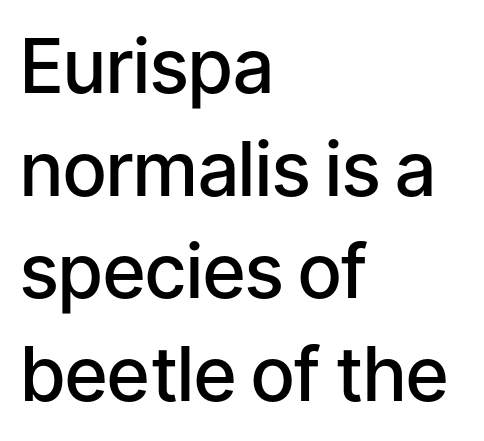
Baseline-to-baseline distance is the conventional proportion of letter height. The gaps between neighbouring characters are ordinary and unremarkable. Here the designer chose a conventional face with non-uniform glyph widths. Emphasis by weight is partial: semibold. Unmarked baselines from the first word to the last.
